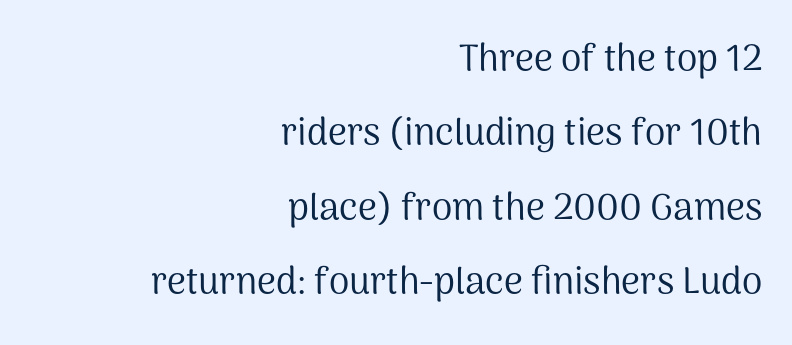
Q: Is the text bold? A: No.
Q: Is the text italic (slanted)? A: No, it is upright.
Q: Is the typeface a serif or a sans-serif typeface? A: Sans-serif.
Q: Is the text underlined? A: No.
Q: How is the paragraph aligned? A: Right-aligned.
Q: Is the spacing between letters normal or unusually wide? A: Normal.
Q: Is the spacing between lines tight, normal or loose? A: Loose.
Q: Width (condensed, normal, or wide)? A: Normal.
Q: Stroke contrast? A: Medium.
Q: x-height? A: Medium.
Q: Monospaced? A: No.
